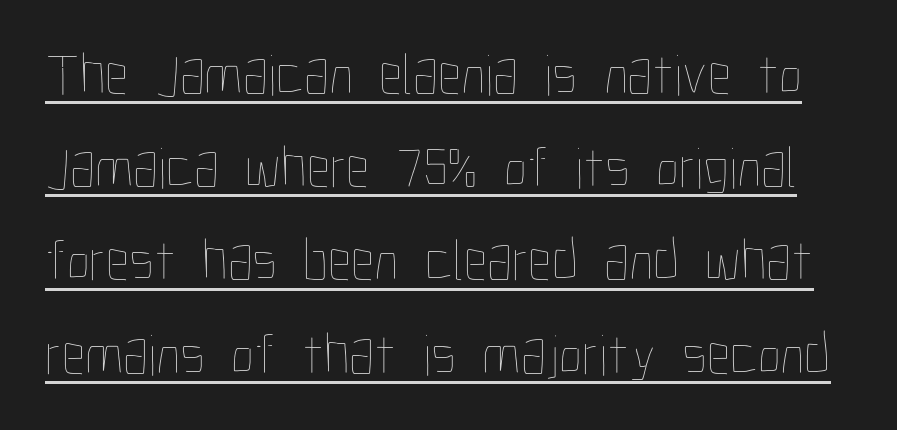
Q: Is the text bold? A: No.
Q: Is the text italic (slanted)? A: No, it is upright.
Q: Is the text underlined? A: Yes.
Q: Is the spacing between letters normal or unusually wide? A: Normal.
Q: Is the spacing between lines tight, normal or loose? A: Normal.
Q: Width (condensed, normal, or wide)? A: Condensed.
Q: Stroke contrast? A: Low.
Q: x-height? A: Medium.
Q: Monospaced? A: No.
